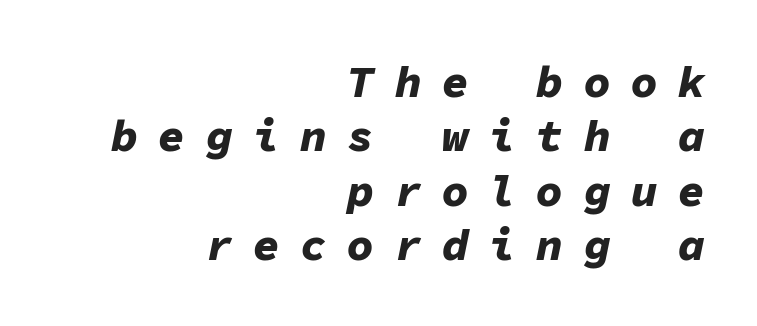
{"italic": "yes", "lean": "right", "slant_degrees": 11, "bold": "yes", "weight": "bold", "width": "normal", "stroke_contrast": "low", "x_height": "medium", "monospaced": "yes", "underline": "no", "align": "right", "line_spacing_ratio": 1.21, "letter_spacing": "wide", "letter_spacing_em": 0.45, "glyph_px": 45}
